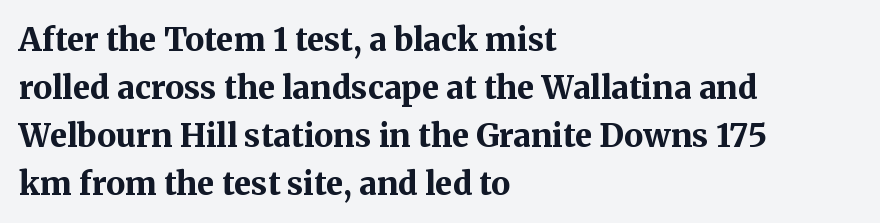
Q: Is the text bold? A: Yes.
Q: Is the text italic (slanted)? A: No, it is upright.
Q: Is the typeface a serif or a sans-serif typeface? A: Serif.
Q: Is the text underlined? A: No.
Q: How is the paragraph aligned? A: Left-aligned.
Q: Is the spacing between letters normal or unusually wide? A: Normal.
Q: Is the spacing between lines tight, normal or loose? A: Normal.
Q: Width (condensed, normal, or wide)? A: Normal.
Q: Stroke contrast? A: Medium.
Q: x-height? A: Medium.
Q: Monospaced? A: No.
